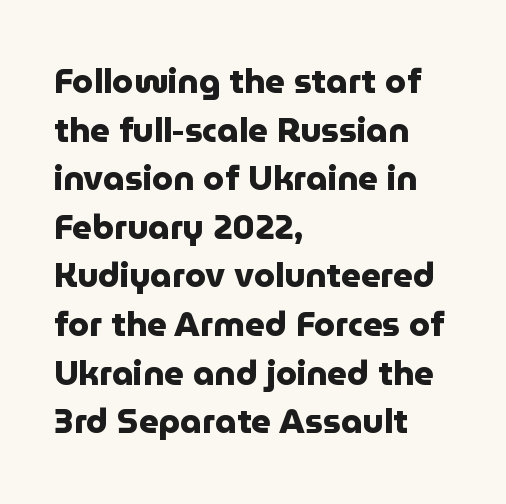
Q: Is the text bold? A: Yes.
Q: Is the text italic (slanted)? A: No, it is upright.
Q: Is the typeface a serif or a sans-serif typeface? A: Sans-serif.
Q: Is the text underlined? A: No.
Q: How is the paragraph aligned? A: Left-aligned.
Q: Is the spacing between letters normal or unusually wide? A: Normal.
Q: Is the spacing between lines tight, normal or loose? A: Normal.
Q: Width (condensed, normal, or wide)? A: Normal.
Q: Stroke contrast? A: Low.
Q: x-height? A: Medium.
Q: Monospaced? A: No.
